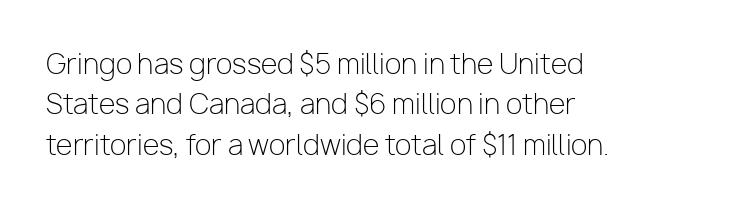
The image shows 27 px text type, upright; set left-aligned, normal line spacing (1.5x), normal letter spacing, not underlined.
